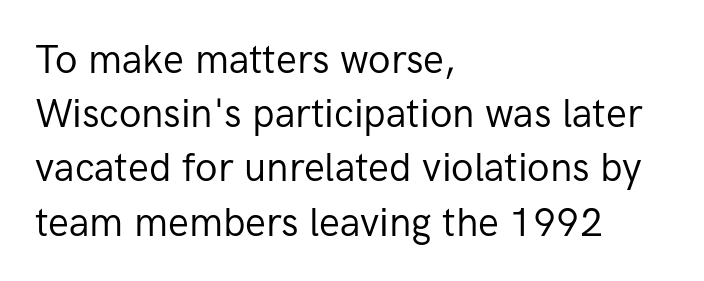
The image shows 39 px regular-weight sans-serif type, upright; set left-aligned, normal line spacing (1.39x), normal letter spacing, not underlined; low stroke contrast and a medium x-height.
